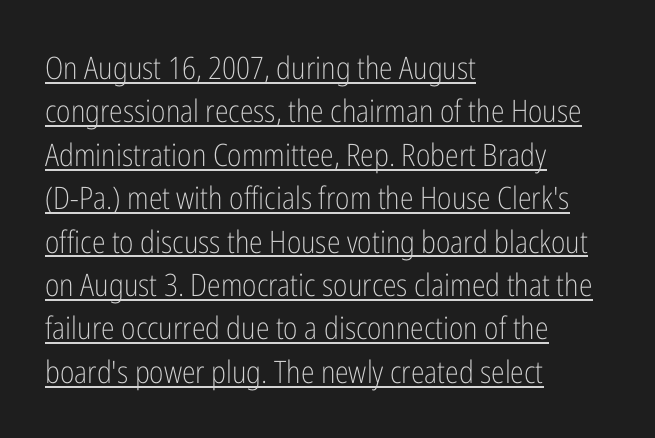
{"serif": "no", "italic": "no", "bold": "no", "weight": "light", "width": "condensed", "stroke_contrast": "low", "x_height": "medium", "monospaced": "no", "underline": "yes", "align": "left", "line_spacing": "normal", "line_spacing_ratio": 1.4, "letter_spacing": "normal", "letter_spacing_em": 0.0, "glyph_px": 31}
